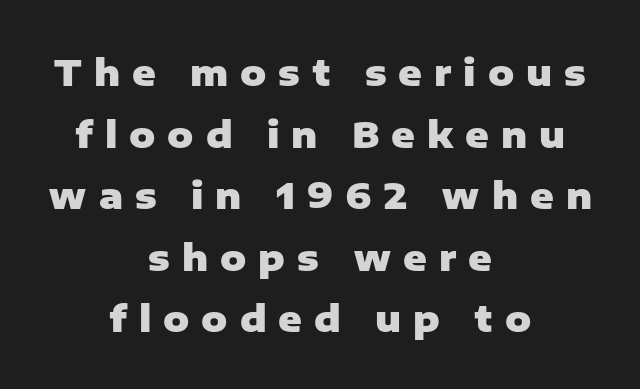
The image shows 36 px heavy sans-serif type, upright; set centered, line spacing 1.71x, unusually wide letter spacing (+0.33 em), not underlined; low stroke contrast and a medium x-height.
